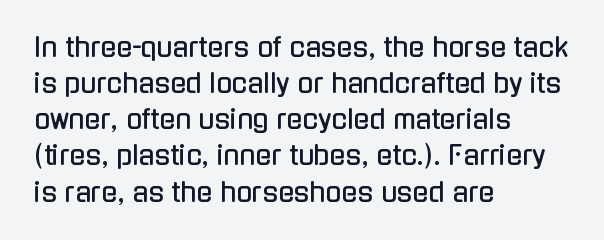
Q: Is the text italic (slanted)? A: No, it is upright.
Q: Is the text underlined? A: No.
Q: How is the paragraph aligned? A: Left-aligned.
Q: Is the spacing between letters normal or unusually wide? A: Normal.
Q: Is the spacing between lines tight, normal or loose? A: Normal.
